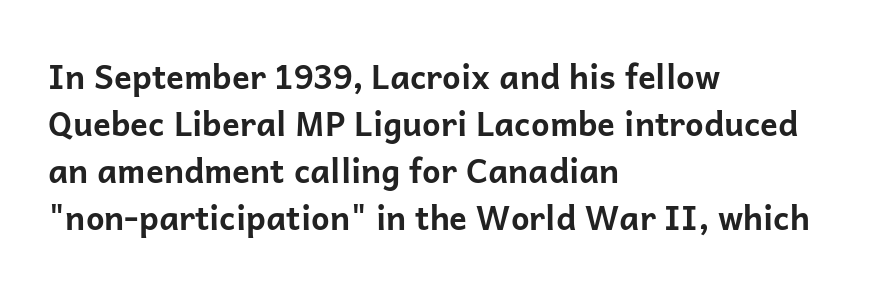
Q: Is the text bold? A: Yes.
Q: Is the text italic (slanted)? A: No, it is upright.
Q: Is the typeface a serif or a sans-serif typeface? A: Sans-serif.
Q: Is the text underlined? A: No.
Q: How is the paragraph aligned? A: Left-aligned.
Q: Is the spacing between letters normal or unusually wide? A: Normal.
Q: Is the spacing between lines tight, normal or loose? A: Normal.
Q: Width (condensed, normal, or wide)? A: Normal.
Q: Stroke contrast? A: Low.
Q: x-height? A: Medium.
Q: Monospaced? A: No.
